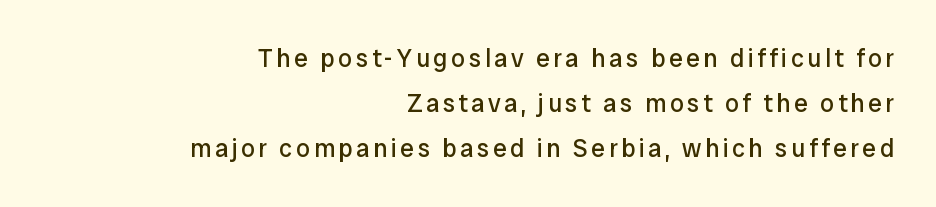
{"italic": "no", "bold": "no", "underline": "no", "align": "right", "line_spacing_ratio": 1.8, "glyph_px": 25}
